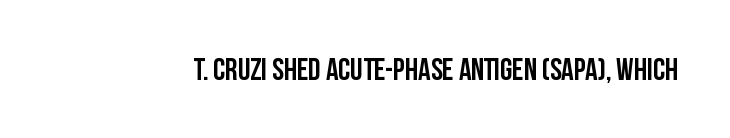
{"serif": "no", "italic": "no", "bold": "yes", "weight": "semibold", "width": "condensed", "stroke_contrast": "low", "x_height": "large", "monospaced": "no", "underline": "no", "letter_spacing": "normal", "letter_spacing_em": 0.0, "glyph_px": 31}
